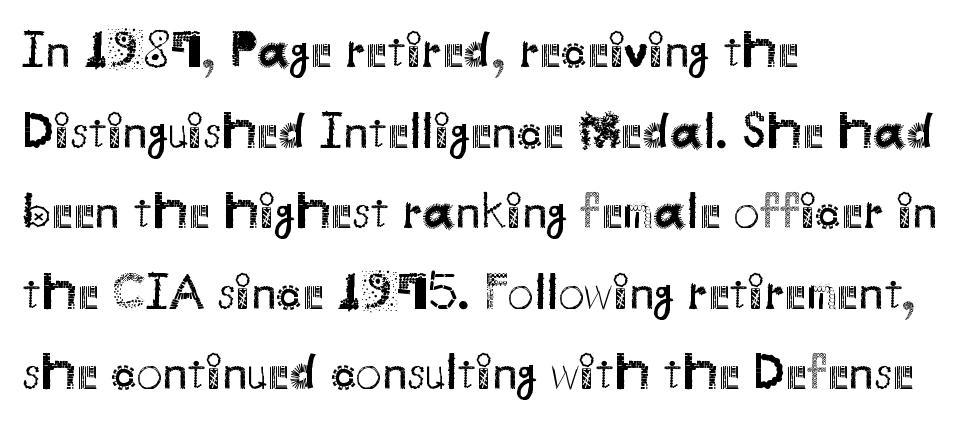
The characters are drawn with everyday or finer stroke widths. Visually the block forms a straight wall on the left and a jagged coastline on the right. Here the designer chose a conventional face with non-uniform glyph widths. When letters stand straight like this, we call the style roman or upright. Tracking here is standard; glyphs follow each other at the usual distance.
